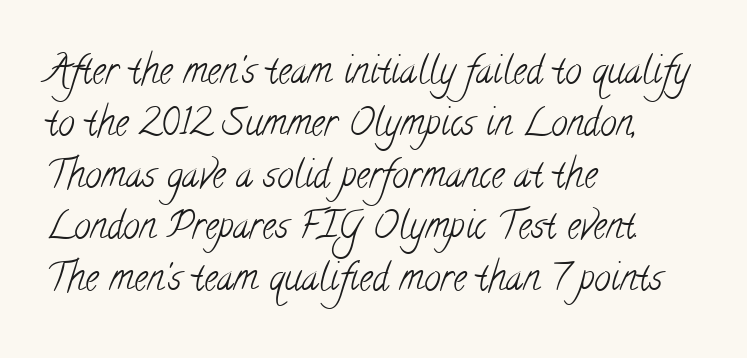
{"serif": "yes", "bold": "no", "weight": "light", "width": "condensed", "stroke_contrast": "low", "x_height": "small", "monospaced": "no", "underline": "no", "align": "left", "line_spacing": "normal", "line_spacing_ratio": 1.4, "letter_spacing": "normal", "letter_spacing_em": 0.0, "glyph_px": 37}
